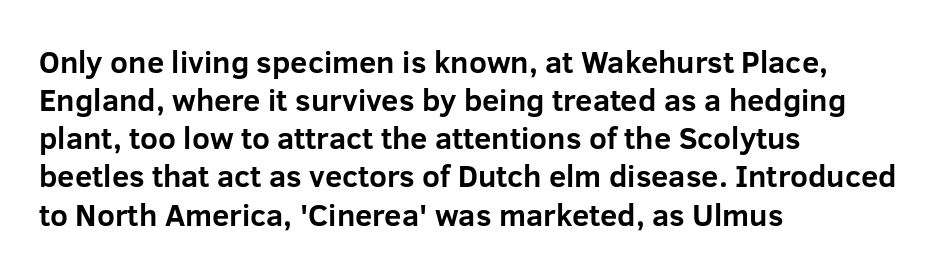
The image shows 31 px bold sans-serif type, upright; set left-aligned, line spacing 1.23x, normal letter spacing, not underlined; low stroke contrast and a medium x-height.
